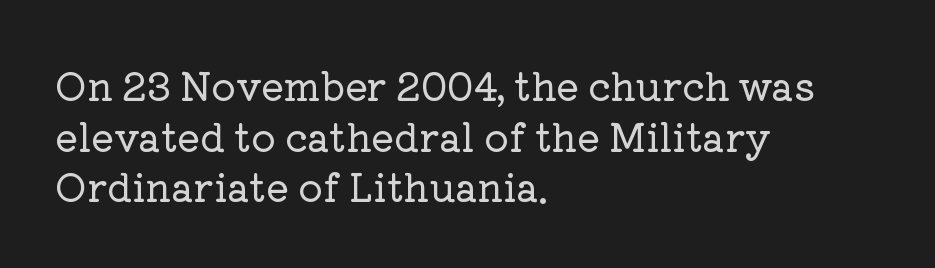
The image shows 38 px serif type, upright; set left-aligned, normal line spacing (1.33x), normal letter spacing, not underlined; low stroke contrast and a medium x-height.
